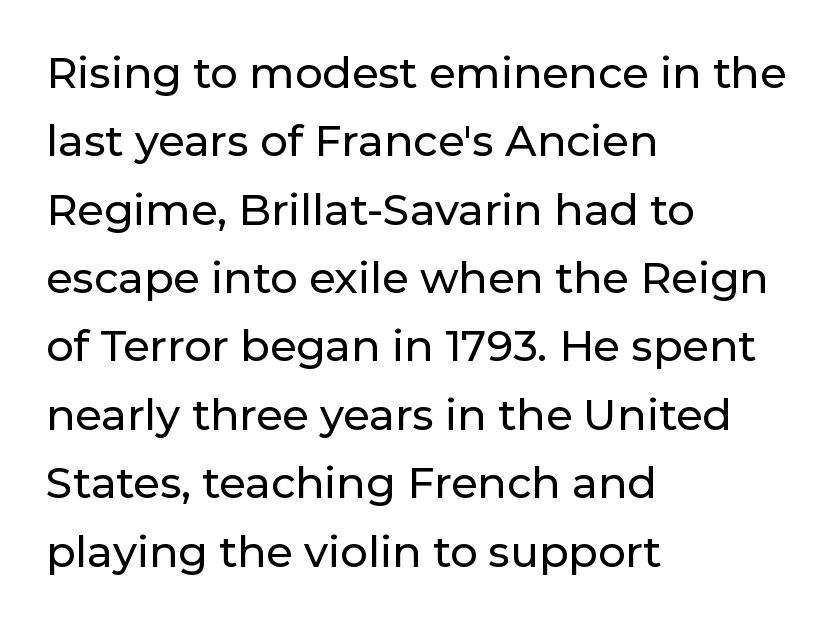
Q: Is the text italic (slanted)? A: No, it is upright.
Q: Is the typeface a serif or a sans-serif typeface? A: Sans-serif.
Q: Is the text underlined? A: No.
Q: How is the paragraph aligned? A: Left-aligned.
Q: Is the spacing between letters normal or unusually wide? A: Normal.
Q: Is the spacing between lines tight, normal or loose? A: Normal.
Q: Width (condensed, normal, or wide)? A: Normal.
Q: Stroke contrast? A: Low.
Q: x-height? A: Medium.
Q: Monospaced? A: No.
